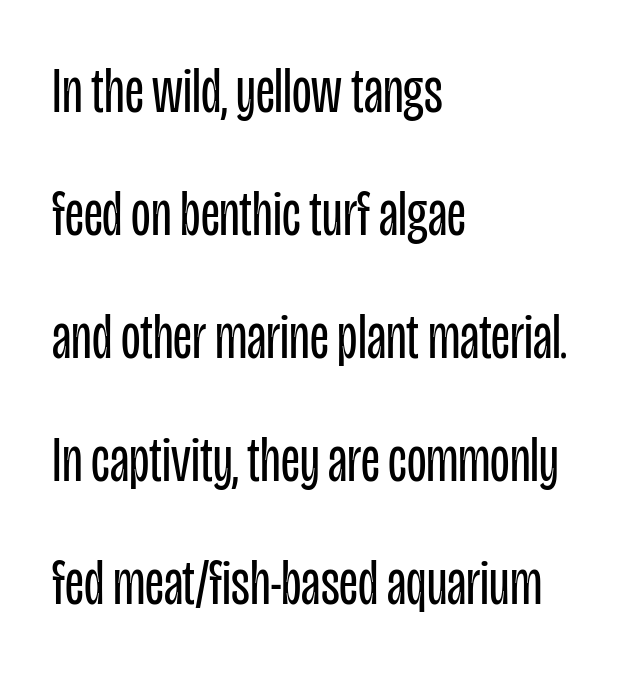
{"serif": "no", "italic": "no", "bold": "no", "weight": "regular", "width": "condensed", "stroke_contrast": "low", "x_height": "large", "monospaced": "no", "underline": "no", "align": "left", "line_spacing": "loose", "line_spacing_ratio": 1.92, "letter_spacing": "normal", "letter_spacing_em": 0.0, "glyph_px": 64}
